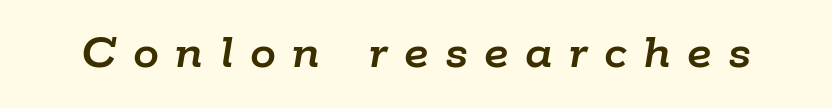
Anything drawn beneath the words? Only blank space. Here the designer chose a conventional face with non-uniform glyph widths. A typesetter would call this heavily tracked-out type. Italic: yes, the glyphs are oblique.
